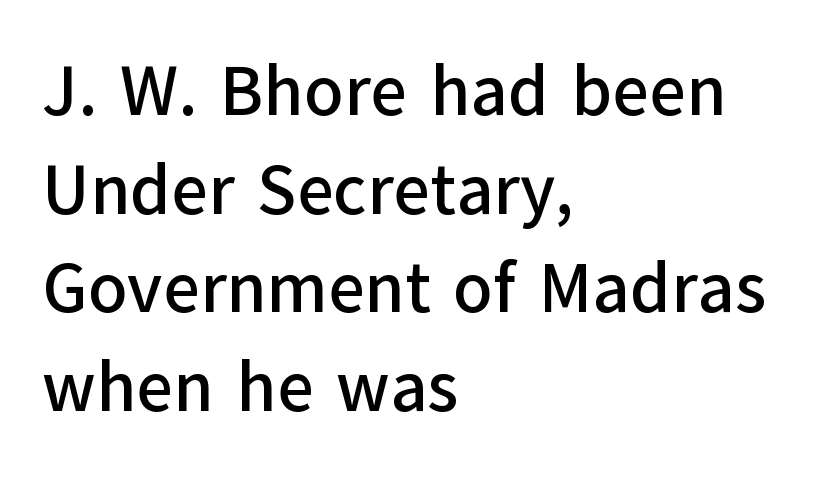
The ragged edge is on the right, which tells us the setting is flush left. Regular leading. Has an underline been added? It has not. There is no visible air inserted between adjacent glyphs. In terms of letterform style, serifs are entirely absent. The face used here is proportionally spaced, like ordinary book or web type.
